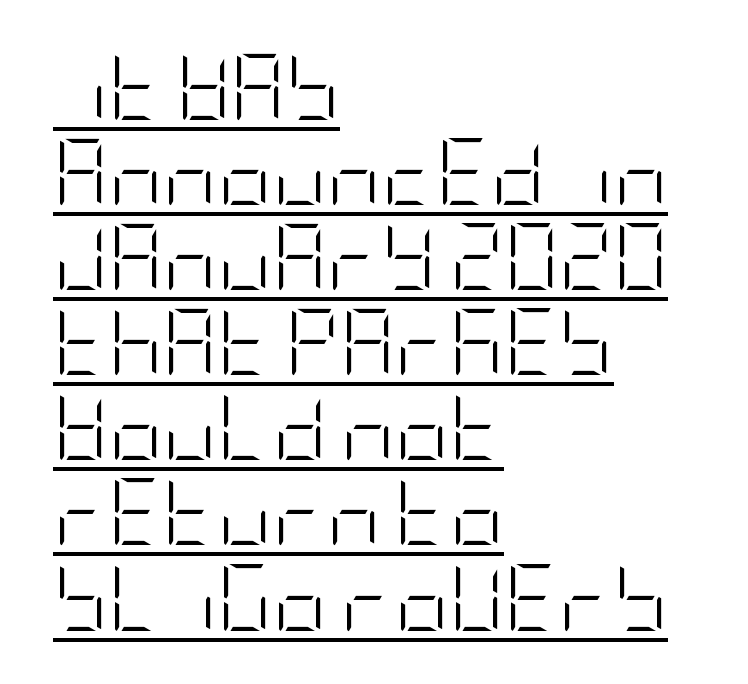
A continuous stroke trails under the words, as in a hyperlink. Every character sits straight up, as roman type does. Grotesque or geometric, the face here clearly has no serifs. Regarding leading, the lines here are spaced in the standard way. Each word holds together tightly as a unit, with standard inter-letter gaps. The lines in this sample share a left origin and differ only in where they stop.
